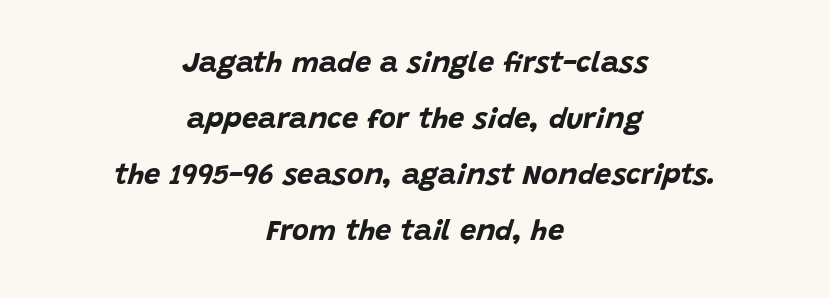
The image shows 29 px bold type, italic (leaning right); set centered, loose line spacing (1.93x), normal letter spacing, not underlined; low stroke contrast and a large x-height.
